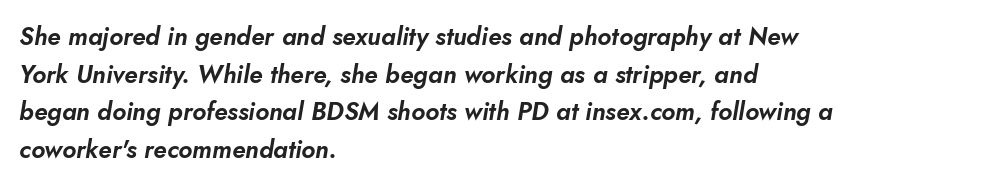
{"italic": "yes", "lean": "right", "slant_degrees": 10, "underline": "no", "align": "left", "line_spacing": "normal", "line_spacing_ratio": 1.51, "letter_spacing": "normal", "letter_spacing_em": 0.0, "glyph_px": 25}
